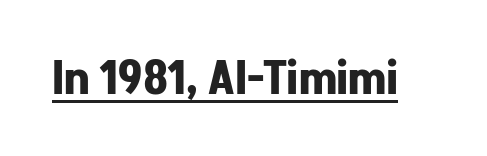
The image shows 46 px bold sans-serif type, upright; set normal letter spacing, underlined; low stroke contrast and a medium x-height.
